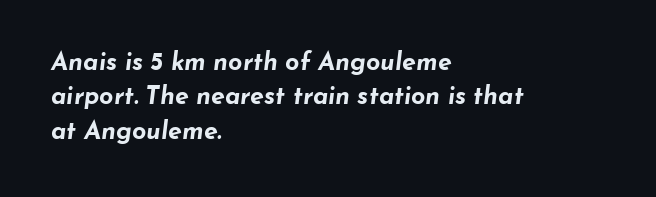
Q: Is the text bold? A: Yes.
Q: Is the text italic (slanted)? A: Yes, it leans right by about 7 degrees.
Q: Is the text underlined? A: No.
Q: How is the paragraph aligned? A: Left-aligned.
Q: Is the spacing between letters normal or unusually wide? A: Normal.
Q: Is the spacing between lines tight, normal or loose? A: Normal.
